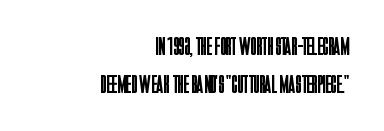
{"italic": "no", "bold": "no", "underline": "no", "align": "right", "line_spacing": "normal", "line_spacing_ratio": 1.48, "letter_spacing": "normal", "letter_spacing_em": 0.0, "glyph_px": 26}
